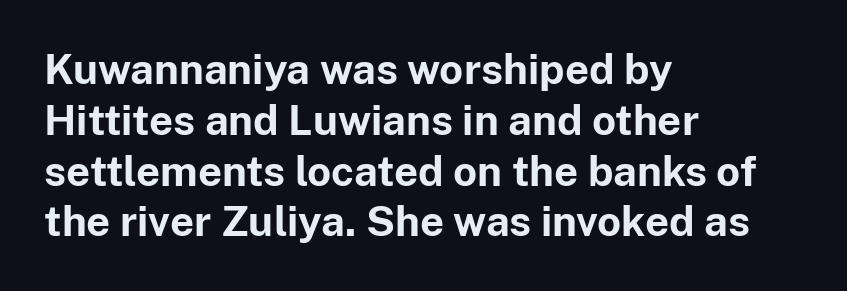
The image shows 42 px bold sans-serif type, upright; set left-aligned, line spacing 1.21x, normal letter spacing, not underlined; low stroke contrast and a medium x-height.
